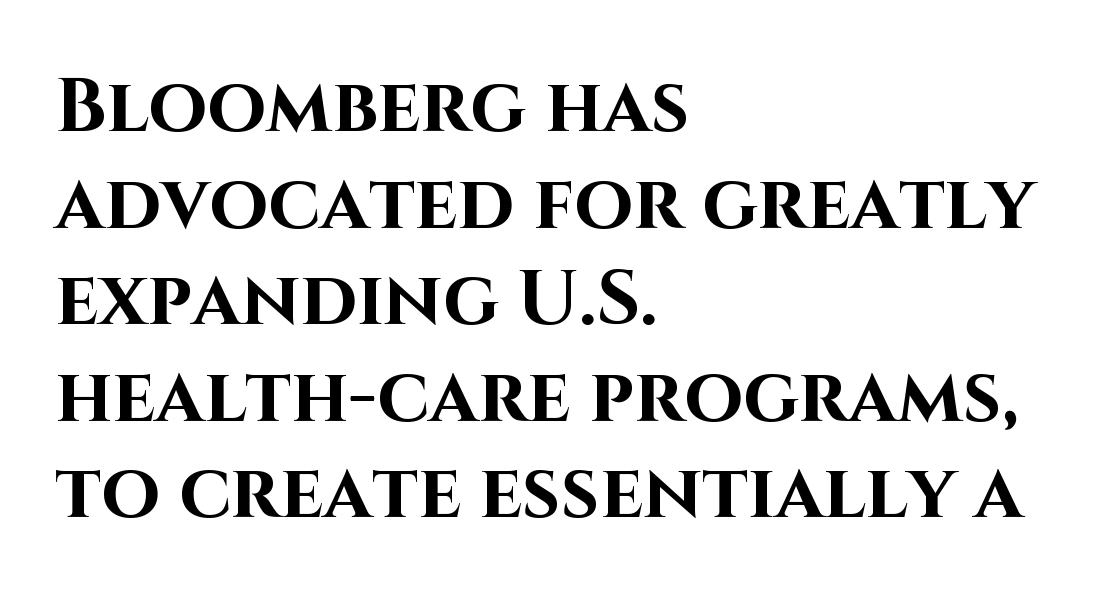
Q: Is the text bold? A: Yes.
Q: Is the text italic (slanted)? A: No, it is upright.
Q: Is the typeface a serif or a sans-serif typeface? A: Sans-serif.
Q: Is the text underlined? A: No.
Q: How is the paragraph aligned? A: Left-aligned.
Q: Is the spacing between letters normal or unusually wide? A: Normal.
Q: Is the spacing between lines tight, normal or loose? A: Normal.
Q: Width (condensed, normal, or wide)? A: Normal.
Q: Stroke contrast? A: High.
Q: x-height? A: Large.
Q: Monospaced? A: No.
